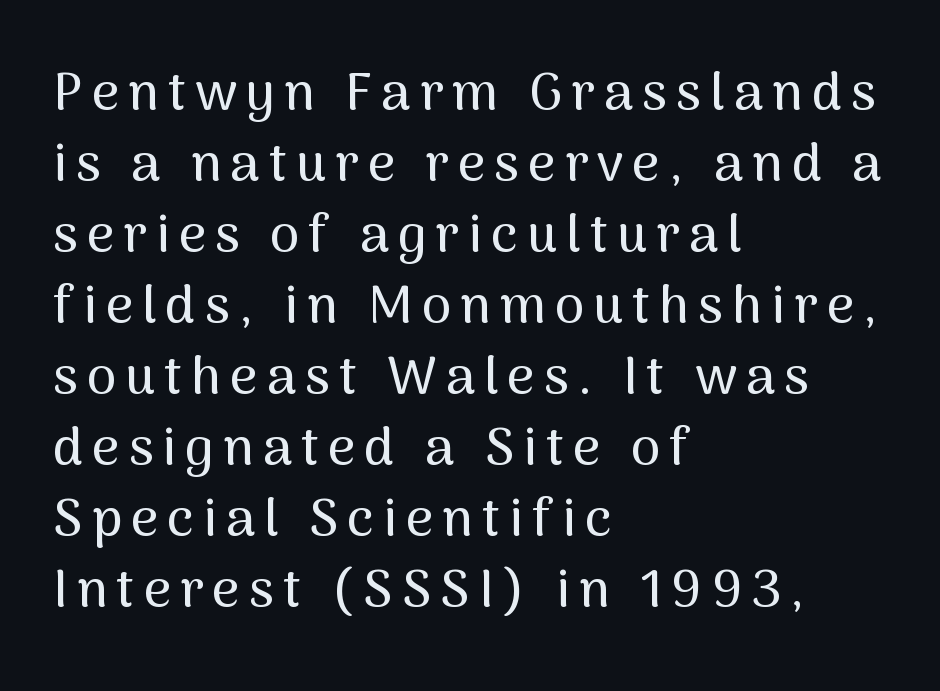
Horizontally, the lines are justified to the leading edge only. You could not count columns in this text — the font is proportionally spaced. Underlining? Definitely not there. Unlike a traditional serif, this face leaves its strokes unadorned. The letters stand upright; this is a roman face.
